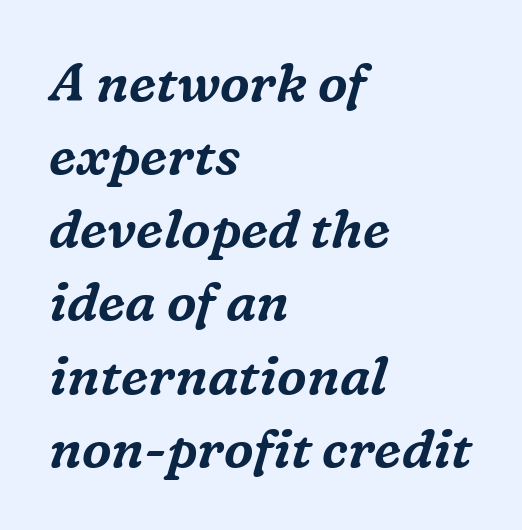
{"serif": "yes", "italic": "yes", "lean": "right", "slant_degrees": 16, "width": "normal", "stroke_contrast": "medium", "x_height": "medium", "monospaced": "no", "underline": "no", "align": "left", "line_spacing": "normal", "line_spacing_ratio": 1.38, "letter_spacing": "normal", "letter_spacing_em": 0.0, "glyph_px": 53}
